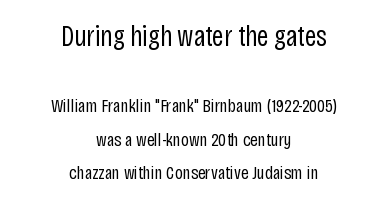
{"serif": "no", "italic": "no", "bold": "no", "weight": "regular", "width": "condensed", "stroke_contrast": "low", "x_height": "large", "monospaced": "no", "underline": "no", "align": "center", "line_spacing_ratio": 1.78, "letter_spacing": "normal", "letter_spacing_em": 0.0, "larger_block": "first", "size_ratio": 1.53, "glyph_px": 29}
